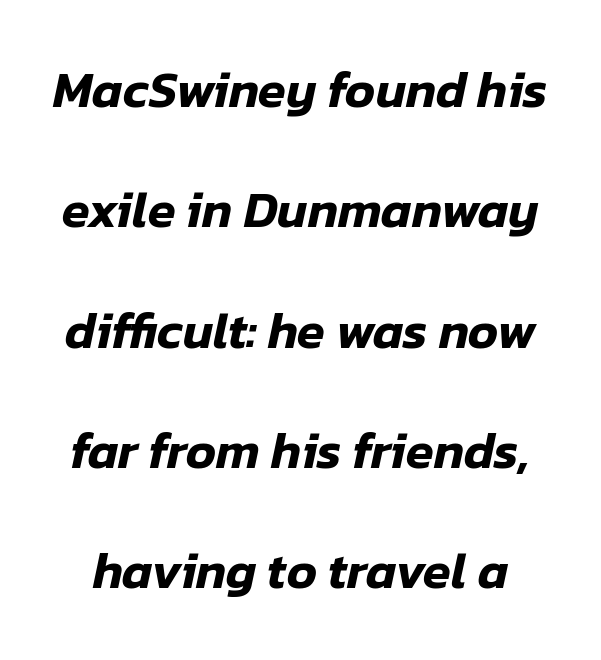
Default kerning and tracking; the words read as compact shapes. Check under the words: just untouched page. Would a proofreader flag this as italicized? Yes. Note the varied advance widths — an 'i' is clearly narrower than an 'm'. Quick note: interline space is abundant.
